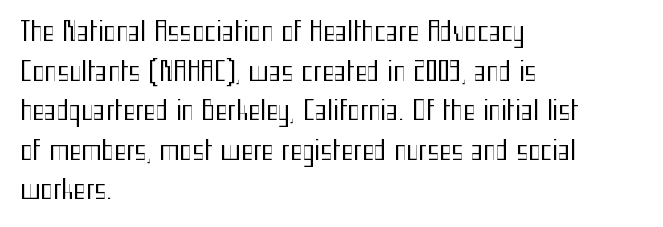
Q: Is the text bold? A: No.
Q: Is the text italic (slanted)? A: No, it is upright.
Q: Is the text underlined? A: No.
Q: How is the paragraph aligned? A: Left-aligned.
Q: Is the spacing between letters normal or unusually wide? A: Normal.
Q: Is the spacing between lines tight, normal or loose? A: Normal.
